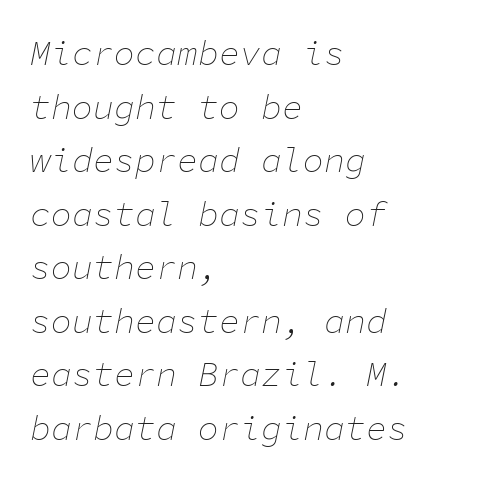
The axis of the letterforms is tilted away from vertical. This is not heavy type; no bold has been used. Fixed-width glyphs throughout — classic coding-font behaviour. In terms of letterspacing, this is plain default setting. Just letters on the line, the space beneath them empty. The paragraph shown leans on its left margin.
